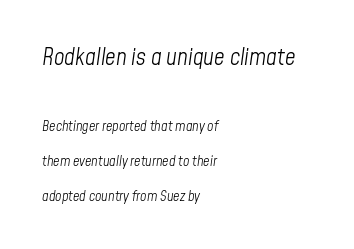
{"italic": "yes", "lean": "right", "slant_degrees": 8, "bold": "no", "underline": "no", "align": "left", "line_spacing": "loose", "line_spacing_ratio": 2.48, "letter_spacing": "normal", "letter_spacing_em": 0.0, "larger_block": "first", "size_ratio": 1.64, "glyph_px": 23}
